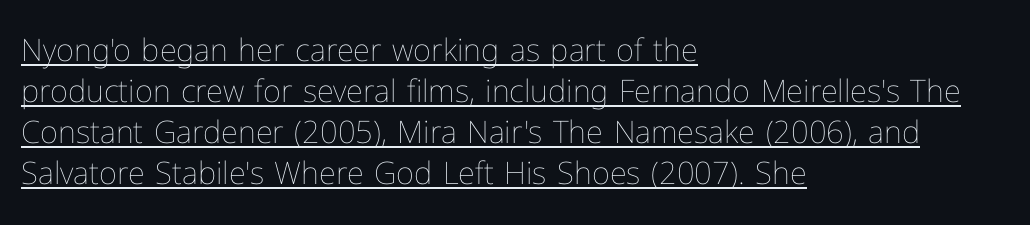
The paragraph has a hard left edge and a soft right edge. Varying glyph widths throughout — classic text-font behaviour. This block has exactly the height ordinary leading produces. When letters stand straight like this, we call the style roman or upright. Heaviness? Minimal to ordinary, like unemphasized prose.
